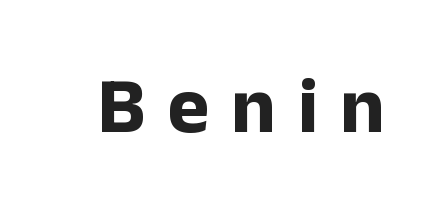
Q: Is the text bold? A: Yes.
Q: Is the text italic (slanted)? A: No, it is upright.
Q: Is the typeface a serif or a sans-serif typeface? A: Sans-serif.
Q: Is the text underlined? A: No.
Q: Is the spacing between letters normal or unusually wide? A: Unusually wide.
Q: Width (condensed, normal, or wide)? A: Normal.
Q: Stroke contrast? A: Low.
Q: x-height? A: Medium.
Q: Monospaced? A: No.
